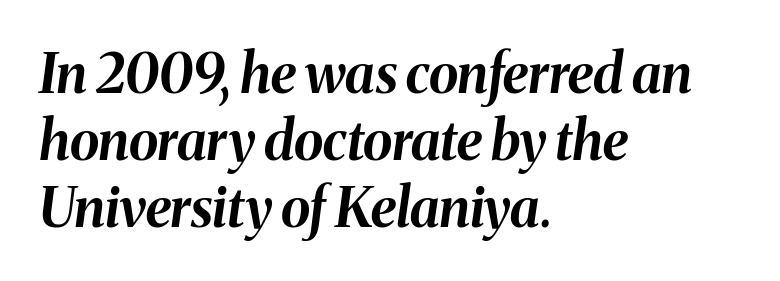
{"italic": "yes", "lean": "right", "slant_degrees": 8, "bold": "yes", "weight": "bold", "width": "normal", "stroke_contrast": "medium", "x_height": "medium", "monospaced": "no", "underline": "no", "align": "left", "line_spacing_ratio": 1.24, "letter_spacing": "normal", "letter_spacing_em": 0.0, "glyph_px": 54}
